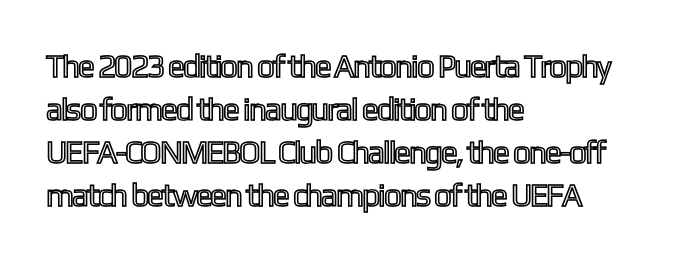
Q: Is the text italic (slanted)? A: No, it is upright.
Q: Is the text underlined? A: No.
Q: How is the paragraph aligned? A: Left-aligned.
Q: Is the spacing between letters normal or unusually wide? A: Normal.
Q: Is the spacing between lines tight, normal or loose? A: Normal.
Q: Width (condensed, normal, or wide)? A: Condensed.
Q: x-height? A: Medium.
Q: Monospaced? A: No.
